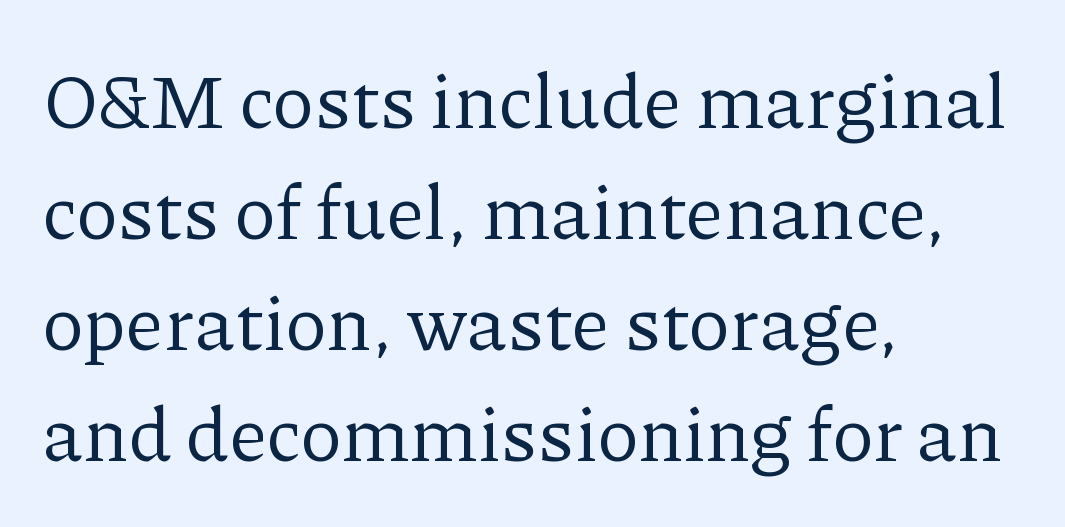
{"serif": "yes", "italic": "no", "bold": "no", "weight": "regular", "width": "normal", "stroke_contrast": "low", "x_height": "medium", "monospaced": "no", "underline": "no", "align": "left", "line_spacing": "normal", "line_spacing_ratio": 1.44, "letter_spacing": "normal", "letter_spacing_em": 0.0, "glyph_px": 77}
